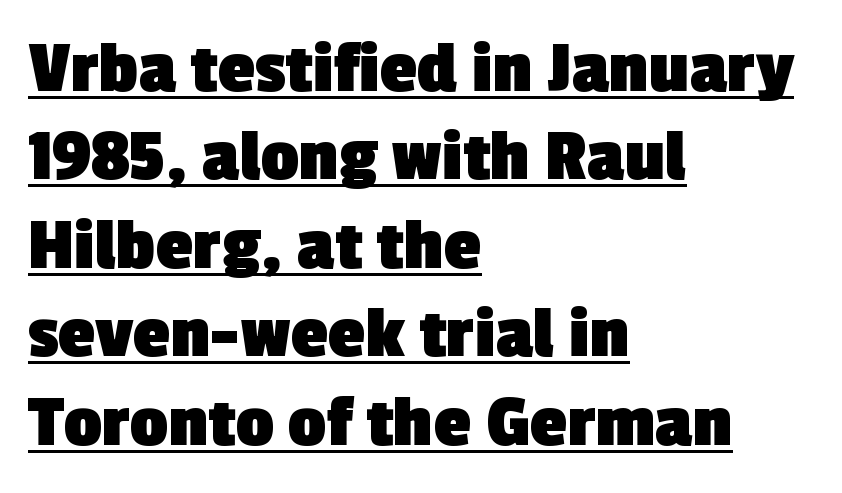
{"serif": "no", "bold": "yes", "weight": "heavy", "width": "normal", "x_height": "medium", "monospaced": "no", "underline": "yes", "align": "left", "line_spacing_ratio": 1.18, "letter_spacing": "normal", "letter_spacing_em": 0.0, "glyph_px": 75}
